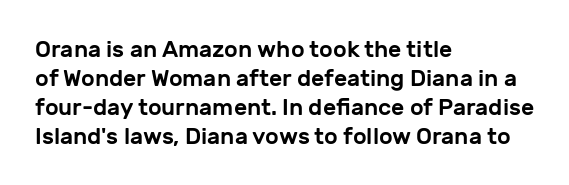
Posture: straight, roman, zero tilt. The passage shown is not underscored anywhere. The rendering anchors every line to the left-hand side. The gaps between neighbouring characters are ordinary and unremarkable.
